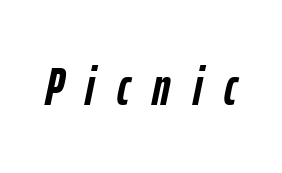
{"italic": "yes", "lean": "right", "slant_degrees": 12, "bold": "yes", "weight": "semibold", "width": "condensed", "stroke_contrast": "low", "x_height": "medium", "monospaced": "no", "underline": "no", "letter_spacing": "wide", "letter_spacing_em": 0.42, "glyph_px": 53}
